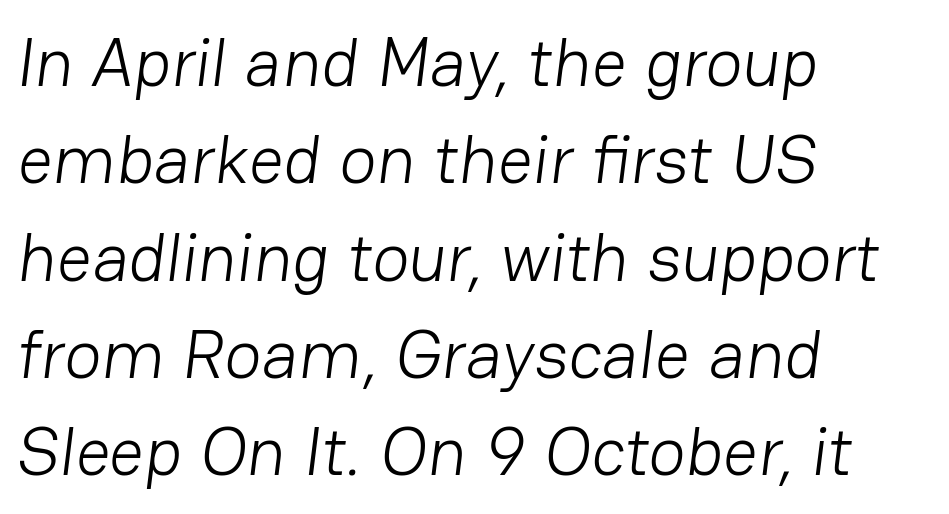
The image shows 69 px light sans-serif type; set left-aligned, normal line spacing (1.41x), normal letter spacing, not underlined; low stroke contrast and a medium x-height.
